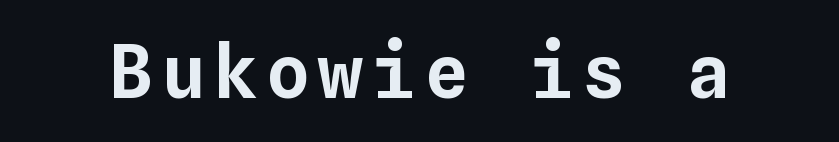
Q: Is the text italic (slanted)? A: No, it is upright.
Q: Is the text underlined? A: No.
Q: Width (condensed, normal, or wide)? A: Normal.
Q: Stroke contrast? A: Low.
Q: x-height? A: Medium.
Q: Monospaced? A: Yes.
